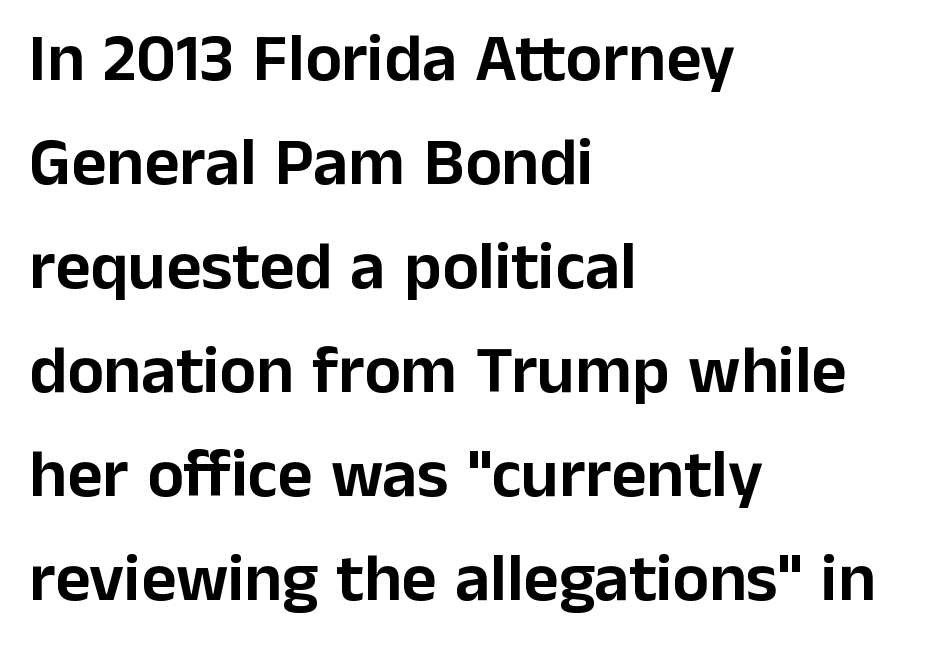
{"serif": "no", "italic": "no", "width": "normal", "stroke_contrast": "low", "x_height": "medium", "monospaced": "no", "underline": "no", "align": "left", "line_spacing": "normal", "line_spacing_ratio": 1.53, "letter_spacing": "normal", "letter_spacing_em": 0.0, "glyph_px": 68}
